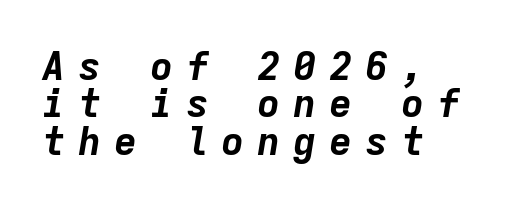
{"italic": "yes", "lean": "right", "slant_degrees": 9, "bold": "yes", "weight": "bold", "width": "normal", "stroke_contrast": "low", "x_height": "medium", "monospaced": "yes", "underline": "no", "align": "left", "line_spacing": "tight", "line_spacing_ratio": 0.96, "letter_spacing": "wide", "letter_spacing_em": 0.32, "glyph_px": 39}
